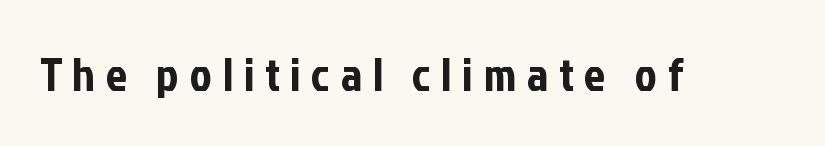
The image shows 47 px condensed sans-serif type, upright; set unusually wide letter spacing (+0.23 em), not underlined; low stroke contrast and a medium x-height.
